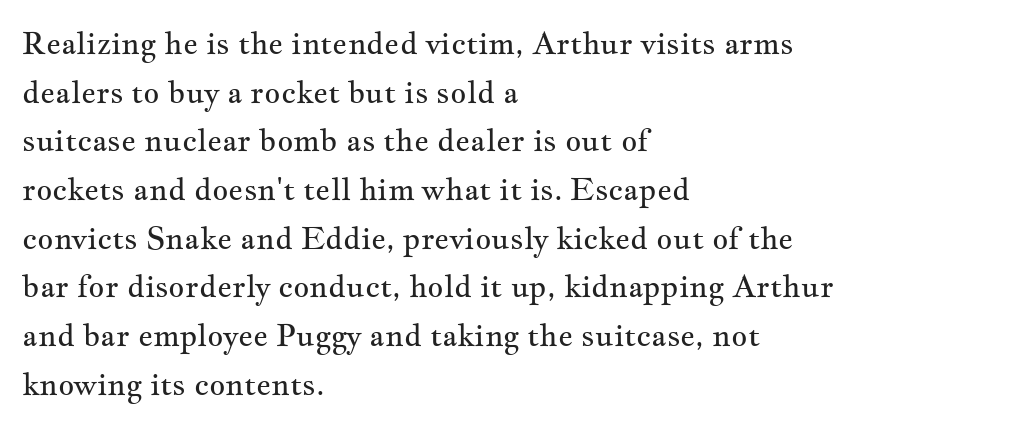
{"serif": "yes", "italic": "no", "bold": "no", "weight": "regular", "width": "wide", "stroke_contrast": "medium", "x_height": "small", "monospaced": "no", "underline": "no", "align": "left", "line_spacing": "normal", "line_spacing_ratio": 1.57, "letter_spacing": "normal", "letter_spacing_em": 0.0, "glyph_px": 31}
